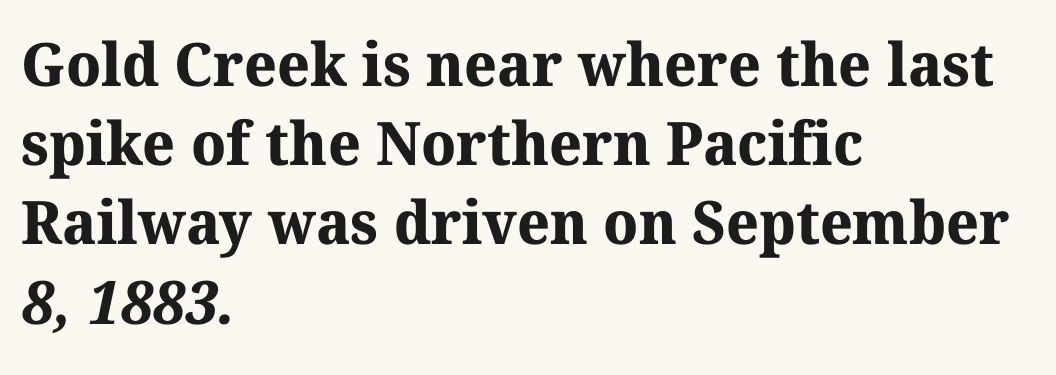
{"serif": "yes", "bold": "yes", "weight": "bold", "width": "normal", "stroke_contrast": "medium", "x_height": "medium", "monospaced": "no", "underline": "no", "align": "left", "line_spacing": "normal", "line_spacing_ratio": 1.32, "letter_spacing": "normal", "letter_spacing_em": 0.0, "glyph_px": 60}
